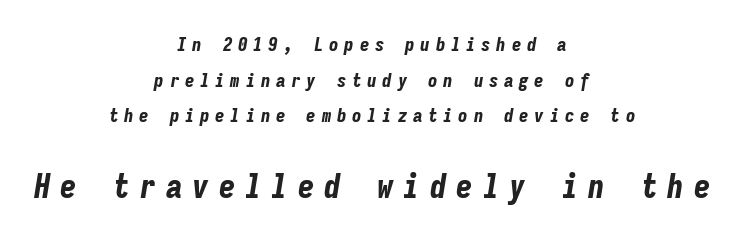
Size hierarchy here favors the trailing block over the leading one. Does extra space separate the letters? Yes, quite a lot of it. Decoration check: the copy has no underline. Here the designer chose a console-style face with uniform glyph widths.
